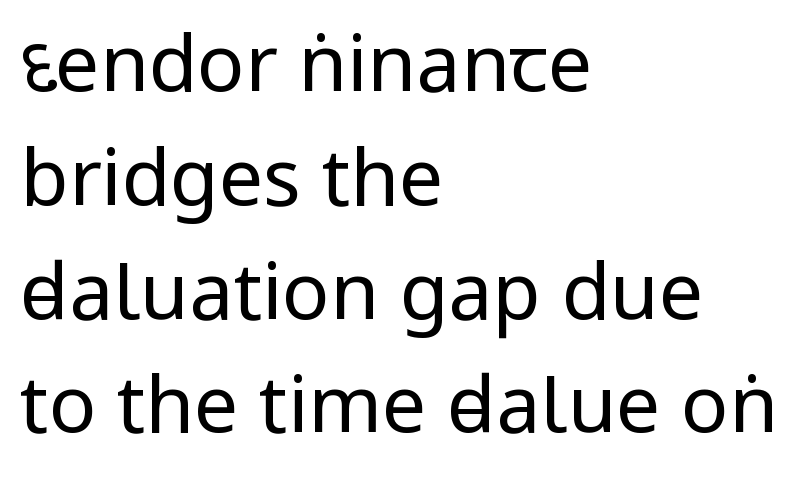
The image shows 79 px regular-weight, condensed sans-serif type, upright; set left-aligned, normal line spacing (1.44x), normal letter spacing, not underlined; low stroke contrast.
